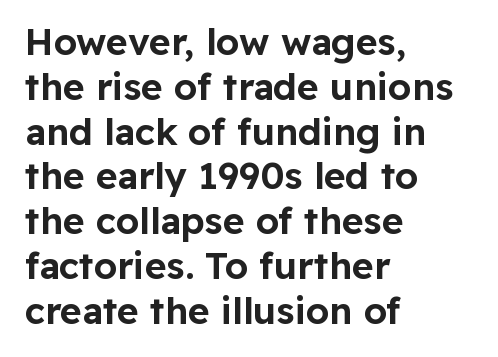
Q: Is the text italic (slanted)? A: No, it is upright.
Q: Is the typeface a serif or a sans-serif typeface? A: Sans-serif.
Q: Is the text underlined? A: No.
Q: How is the paragraph aligned? A: Left-aligned.
Q: Is the spacing between letters normal or unusually wide? A: Normal.
Q: Width (condensed, normal, or wide)? A: Normal.
Q: Stroke contrast? A: Low.
Q: x-height? A: Medium.
Q: Monospaced? A: No.
